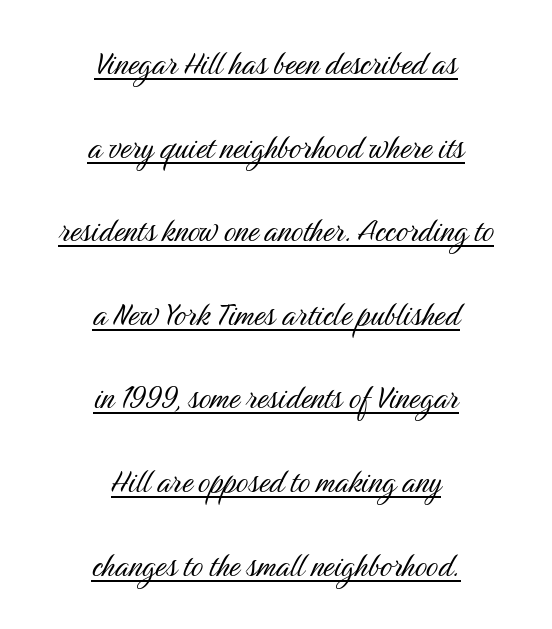
{"serif": "no", "bold": "no", "weight": "light", "width": "condensed", "stroke_contrast": "medium", "x_height": "medium", "monospaced": "no", "underline": "yes", "align": "center", "line_spacing": "loose", "line_spacing_ratio": 2.2, "letter_spacing": "normal", "letter_spacing_em": 0.0, "glyph_px": 38}
